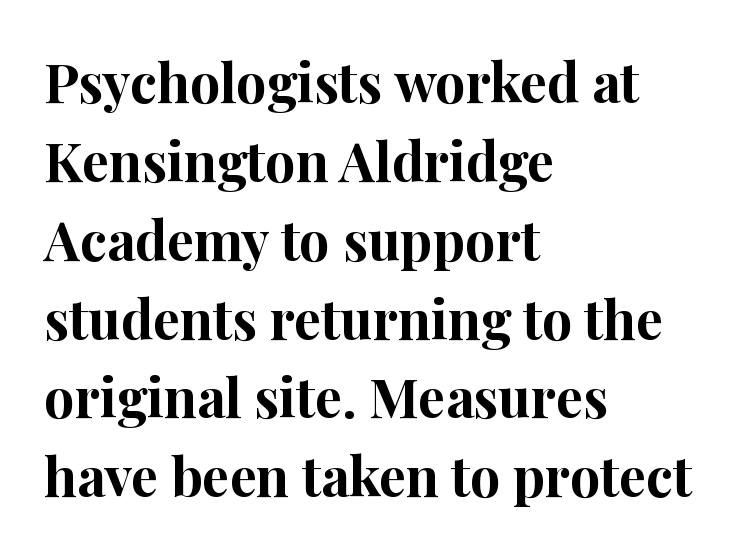
{"serif": "yes", "italic": "no", "bold": "yes", "weight": "bold", "width": "normal", "stroke_contrast": "high", "x_height": "medium", "monospaced": "no", "underline": "no", "align": "left", "line_spacing": "normal", "line_spacing_ratio": 1.46, "letter_spacing": "normal", "letter_spacing_em": 0.0, "glyph_px": 54}
